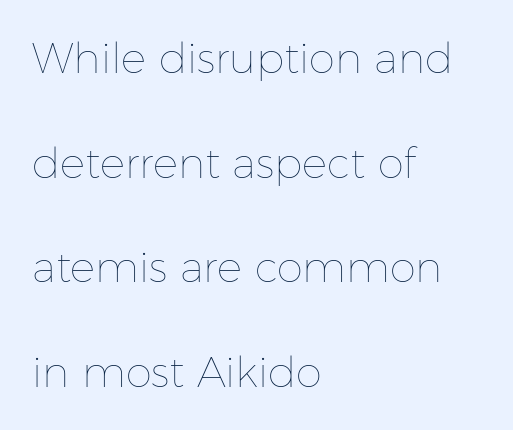
These lines stand farther apart than default settings would place them. Anything drawn beneath the words? Only blank space. Designer's note — italics off, roman on. Characters follow at the spacing the type designer built in. The lines are quadded left. The letterforms sit at book weight or below.
